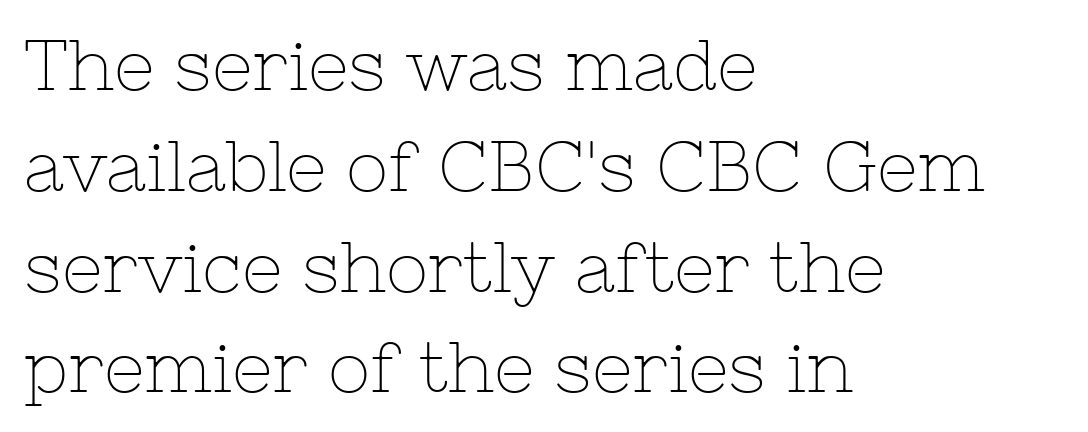
The image shows 71 px thin serif type, upright; set left-aligned, normal line spacing (1.42x), normal letter spacing, not underlined; low stroke contrast and a medium x-height.
